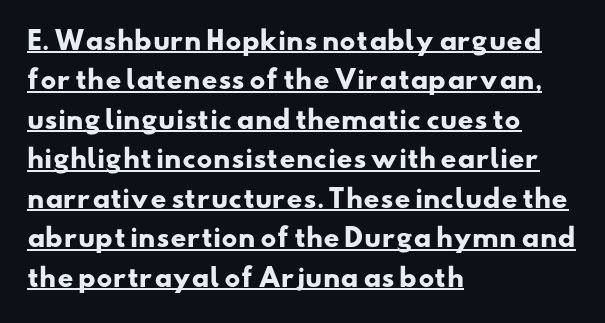
The image shows 25 px bold type; set left-aligned, normal line spacing (1.58x), normal letter spacing, underlined.
